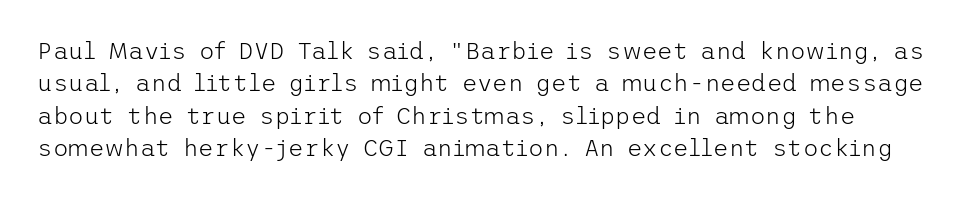
When letters stand straight like this, we call the style roman or upright. Between one letter and the next there's only the usual sliver of space. Summary of vertical rhythm: regular, with standard interline spacing. Glance below the letters and you will spot only blank space. No chunkiness to these letters — they're not bold.
